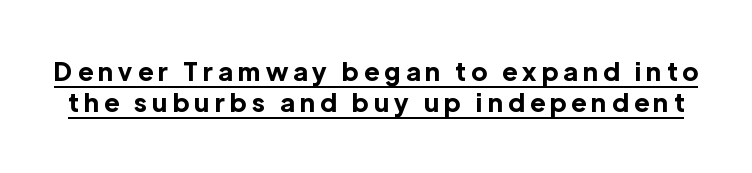
Q: Is the text bold? A: Yes.
Q: Is the text italic (slanted)? A: No, it is upright.
Q: Is the text underlined? A: Yes.
Q: Is the spacing between letters normal or unusually wide? A: Unusually wide.
Q: Is the spacing between lines tight, normal or loose? A: Normal.
